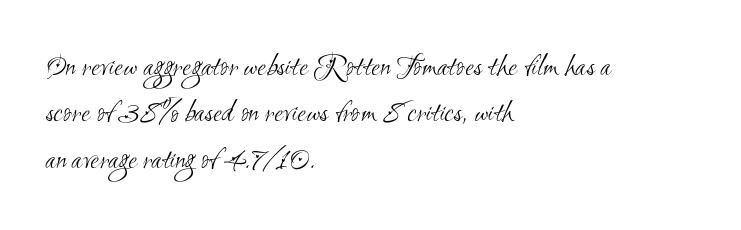
Q: Is the text bold? A: No.
Q: Is the typeface a serif or a sans-serif typeface? A: Sans-serif.
Q: Is the text underlined? A: No.
Q: How is the paragraph aligned? A: Left-aligned.
Q: Is the spacing between letters normal or unusually wide? A: Normal.
Q: Is the spacing between lines tight, normal or loose? A: Normal.
Q: Width (condensed, normal, or wide)? A: Condensed.
Q: Stroke contrast? A: Medium.
Q: x-height? A: Small.
Q: Monospaced? A: No.
